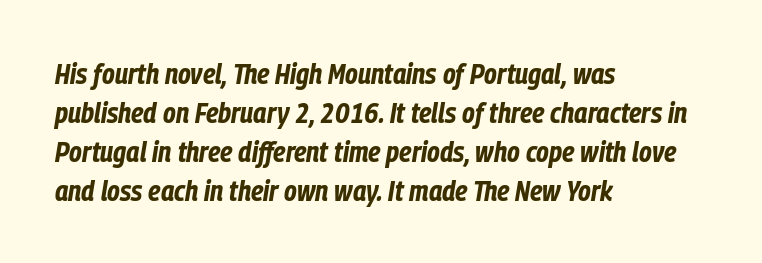
The image shows 29 px bold, condensed type, italic (leaning right); set left-aligned, normal line spacing (1.34x), normal letter spacing, not underlined; low stroke contrast and a medium x-height.
